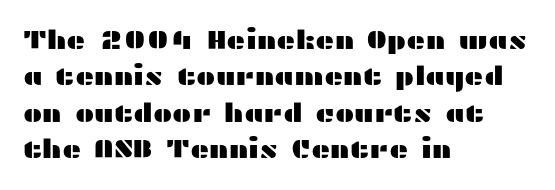
Q: Is the text italic (slanted)? A: No, it is upright.
Q: Is the text underlined? A: No.
Q: How is the paragraph aligned? A: Left-aligned.
Q: Is the spacing between letters normal or unusually wide? A: Normal.
Q: Is the spacing between lines tight, normal or loose? A: Normal.
